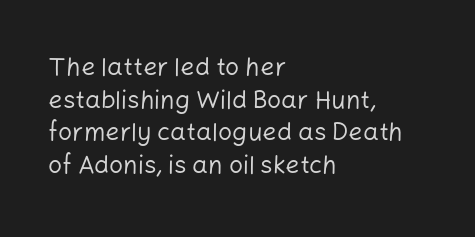
Q: Is the text bold? A: No.
Q: Is the text italic (slanted)? A: No, it is upright.
Q: Is the text underlined? A: No.
Q: How is the paragraph aligned? A: Left-aligned.
Q: Is the spacing between letters normal or unusually wide? A: Normal.
Q: Is the spacing between lines tight, normal or loose? A: Normal.
